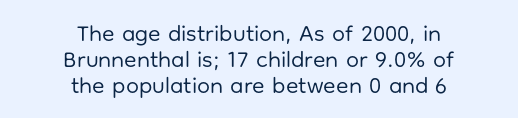
The image shows 23 px text type, upright; set centered, tight line spacing (1.12x), normal letter spacing, not underlined.
